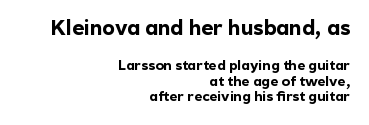
{"italic": "no", "bold": "yes", "underline": "no", "align": "right", "line_spacing": "tight", "line_spacing_ratio": 1.11, "letter_spacing": "normal", "letter_spacing_em": 0.0, "larger_block": "first", "size_ratio": 1.5, "glyph_px": 21}
